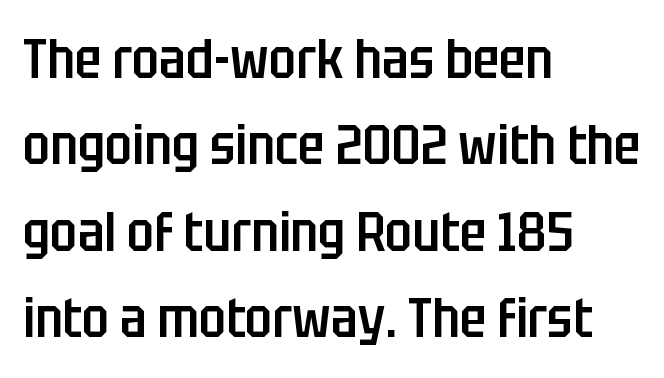
{"serif": "no", "italic": "no", "bold": "semi", "weight": "semibold", "width": "condensed", "stroke_contrast": "low", "x_height": "large", "monospaced": "no", "underline": "no", "align": "left", "line_spacing": "normal", "line_spacing_ratio": 1.57, "letter_spacing": "normal", "letter_spacing_em": 0.0, "glyph_px": 55}
